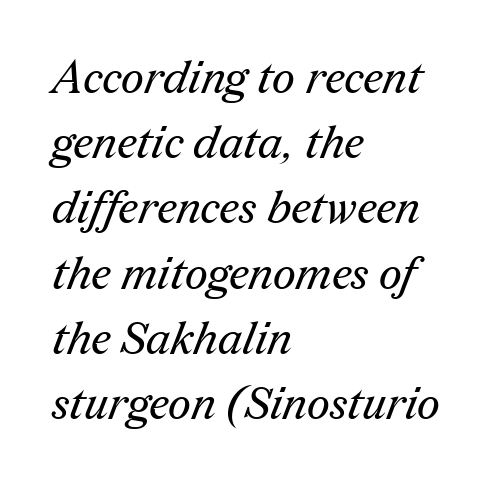
The lines are quadded left. Varying glyph widths throughout — classic text-font behaviour. Serifs: yes, visible at the terminals of the letterforms. Caption: standard tracking, unaltered.
